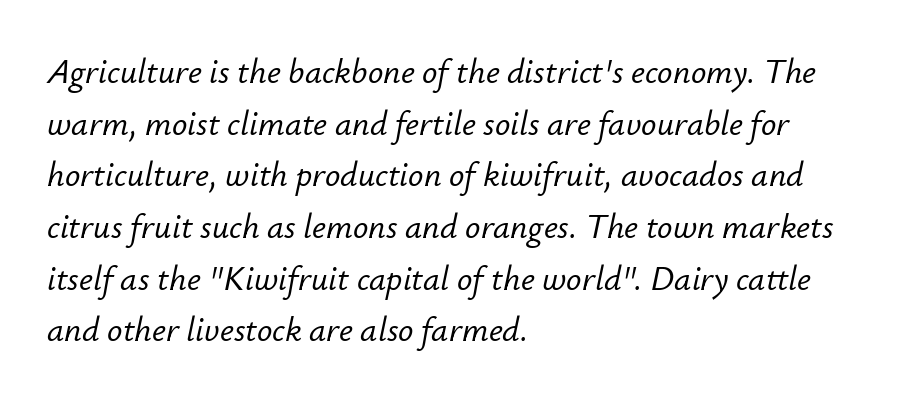
{"italic": "yes", "lean": "right", "slant_degrees": 12, "width": "normal", "stroke_contrast": "low", "x_height": "small", "monospaced": "no", "underline": "no", "align": "left", "line_spacing": "normal", "line_spacing_ratio": 1.52, "letter_spacing": "normal", "letter_spacing_em": 0.0, "glyph_px": 34}
